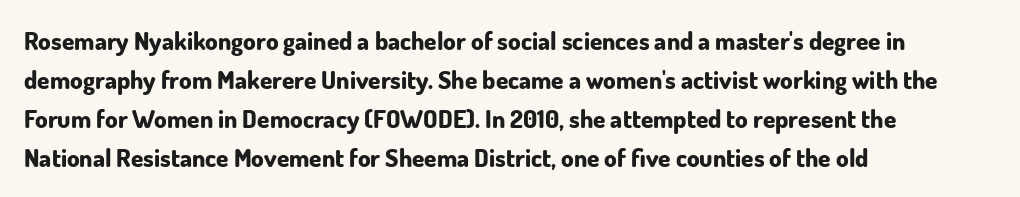
The image shows 25 px bold type, upright; set left-aligned, normal line spacing (1.56x), normal letter spacing, not underlined.
